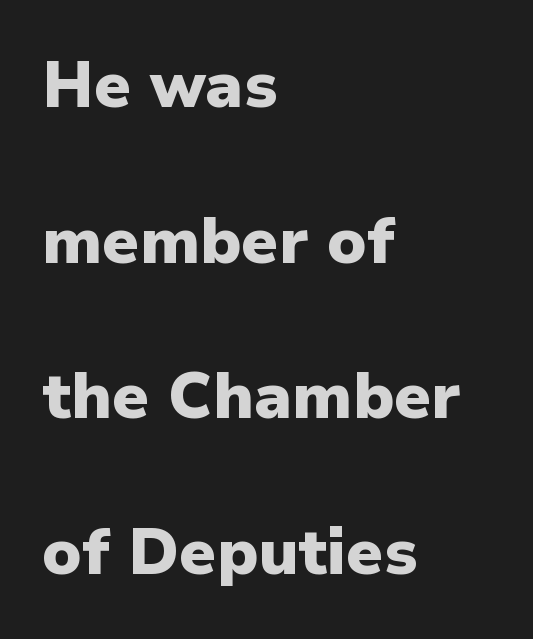
A clean baseline with only descenders dipping below it. The text block is weighted toward the left margin, trailing off unevenly rightward. Varying glyph widths throughout — classic text-font behaviour. Upright lettering throughout.
